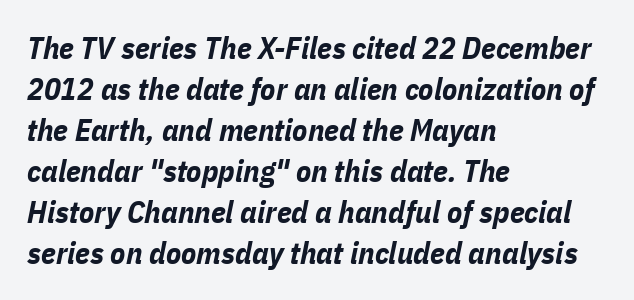
Q: Is the text bold? A: Yes.
Q: Is the text italic (slanted)? A: Yes, it leans right by about 11 degrees.
Q: Is the text underlined? A: No.
Q: How is the paragraph aligned? A: Left-aligned.
Q: Is the spacing between letters normal or unusually wide? A: Normal.
Q: Is the spacing between lines tight, normal or loose? A: Normal.
Q: Width (condensed, normal, or wide)? A: Condensed.
Q: Stroke contrast? A: Low.
Q: x-height? A: Medium.
Q: Monospaced? A: No.
